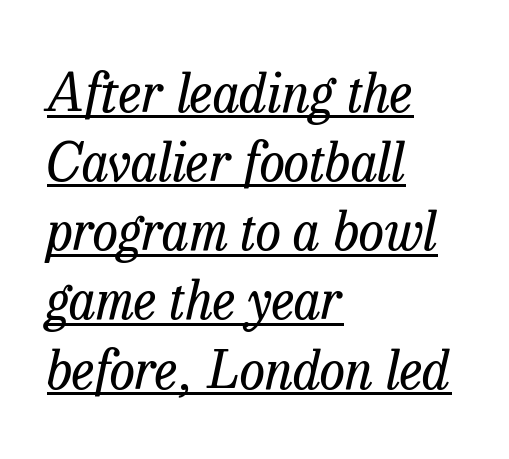
Q: Is the text bold? A: No.
Q: Is the text italic (slanted)? A: Yes, it leans right by about 13 degrees.
Q: Is the typeface a serif or a sans-serif typeface? A: Serif.
Q: Is the text underlined? A: Yes.
Q: How is the paragraph aligned? A: Left-aligned.
Q: Is the spacing between letters normal or unusually wide? A: Normal.
Q: Is the spacing between lines tight, normal or loose? A: Normal.
Q: Width (condensed, normal, or wide)? A: Normal.
Q: Stroke contrast? A: Low.
Q: x-height? A: Medium.
Q: Monospaced? A: No.
